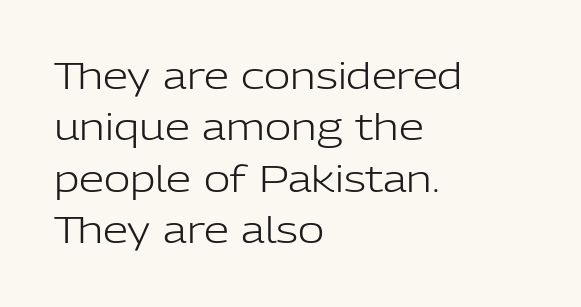
The image shows 36 px light sans-serif type, upright; set left-aligned, normal line spacing (1.43x), normal letter spacing, not underlined; low stroke contrast and a medium x-height.
